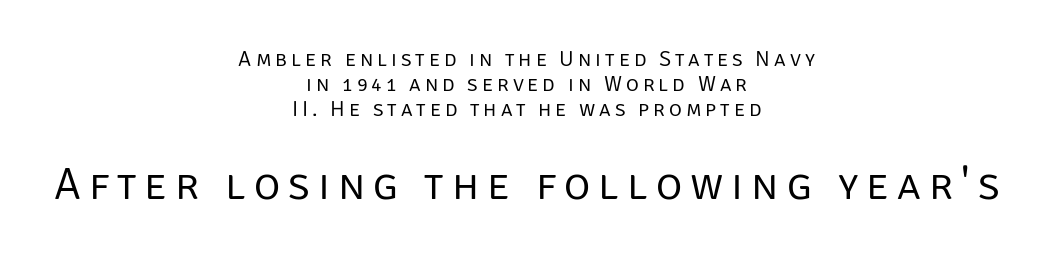
The image shows 45 px regular-weight sans-serif type, upright; set centered, tight line spacing (1.14x), not underlined; the second (bottom) block is 2.05x larger; low stroke contrast and a large x-height.
